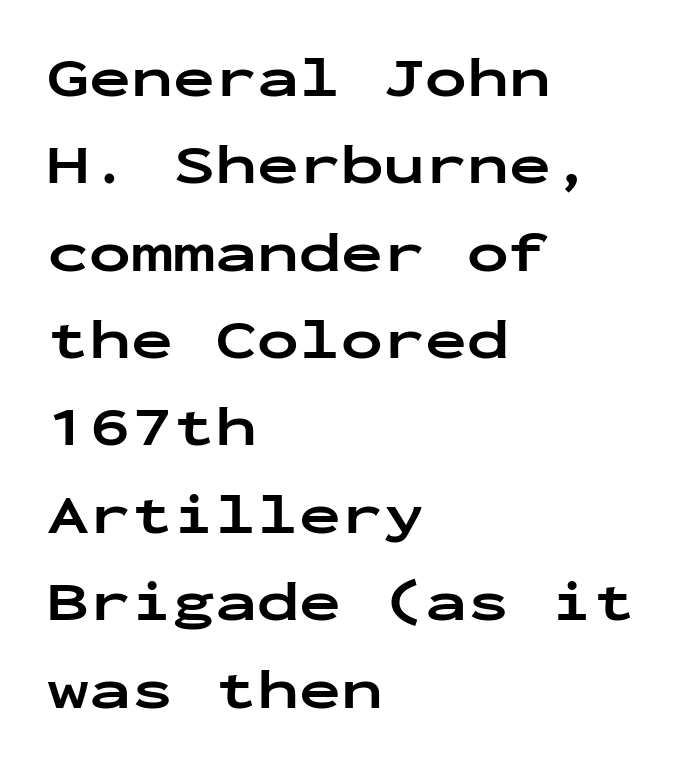
The lines in this sample share a left origin and differ only in where they stop. Looks like terminal output: every glyph gets an equal slot. The lines sit at an ordinary, default distance from one another. Short note: letters normally spaced. Classification — sans serif.
